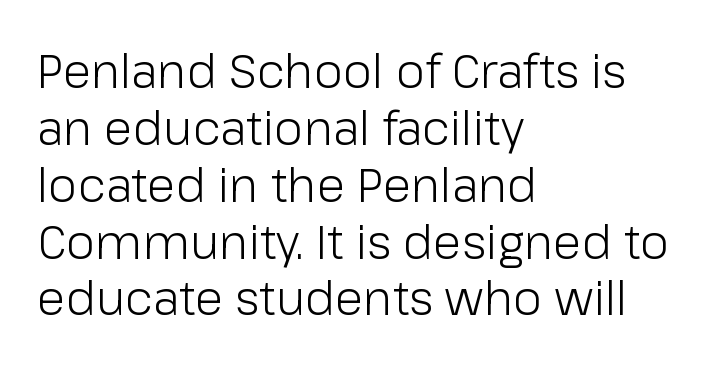
The rendering shows plain stroke endings on the letterforms — a sans-serif design. Tracking here is standard; glyphs follow each other at the usual distance. Think of a printed novel: that variable character pitch is what you see here. Each stroke keeps to a modest, everyday thickness or less.
